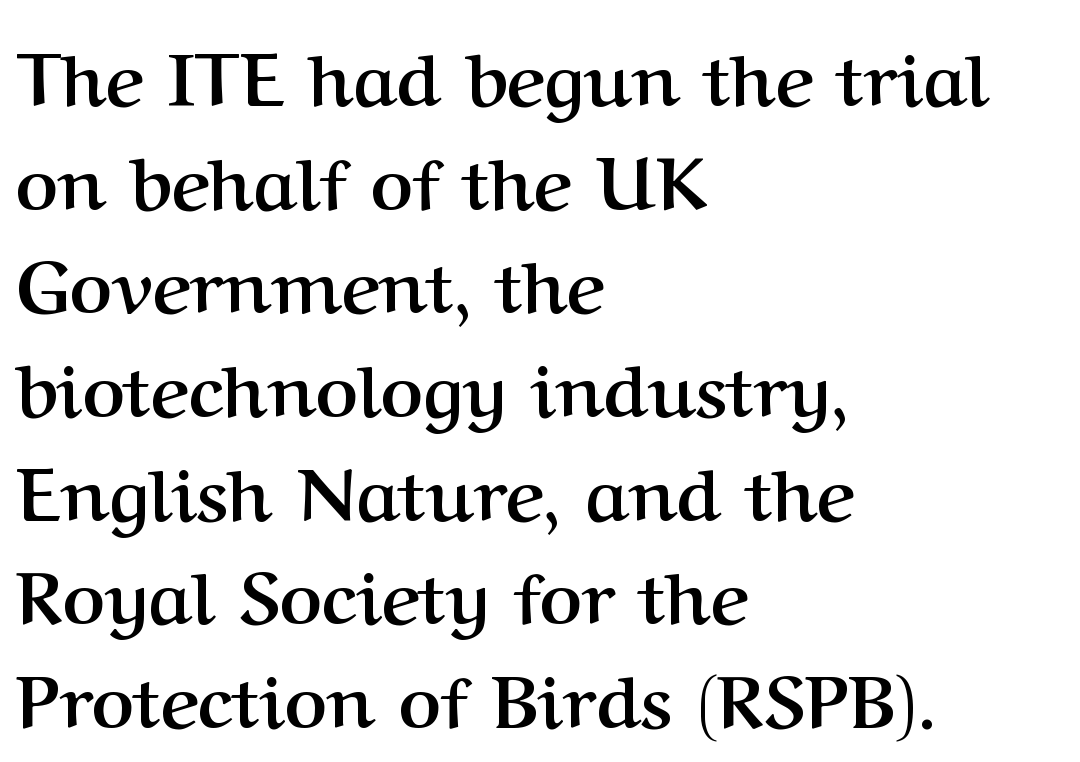
Weight check: bold — yes, fully. You could not count columns in this text — the font is proportionally spaced. The passage shown has conventional tracking throughout. These lines are composed in type with serifs.
